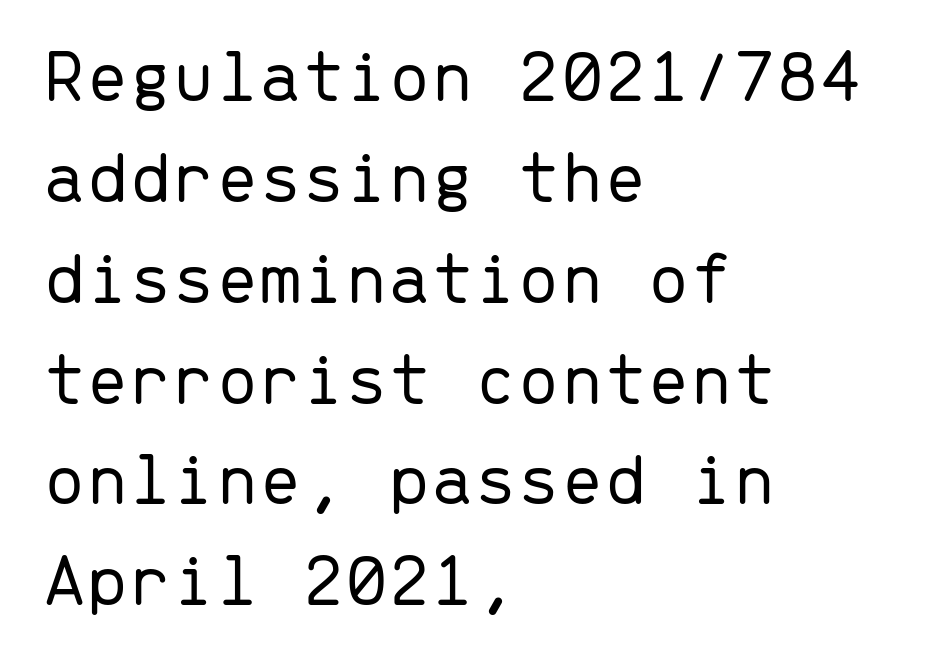
In terms of leading, this rendering sits right in the middle. This is the regular roman posture of the typeface. Each letter, wide or thin by design, is forced into the same width here. Default kerning and tracking; the words read as compact shapes.
